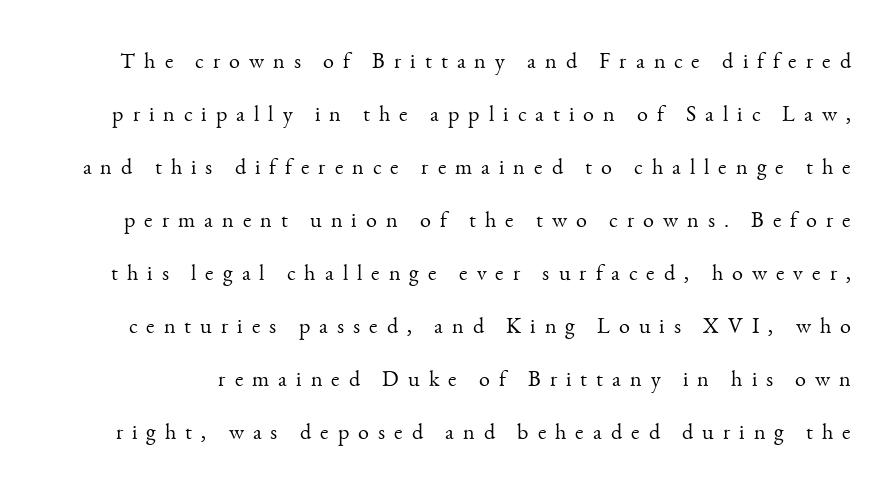
Q: Is the text bold? A: No.
Q: Is the text italic (slanted)? A: No, it is upright.
Q: Is the text underlined? A: No.
Q: Is the spacing between letters normal or unusually wide? A: Unusually wide.
Q: Is the spacing between lines tight, normal or loose? A: Loose.
